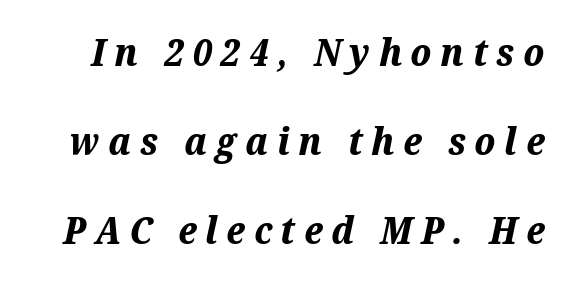
Caption: expanded tracking, letters set apart. Caption: bold face, heavy strokes. Beneath every word, the page is bare. The letters are slanted; this is an italic face. Students, observe: this is what heavily led, spacious text looks like.
